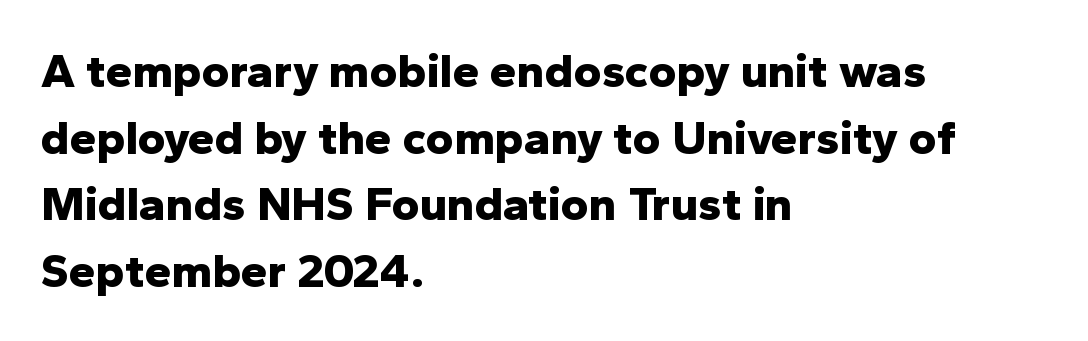
This sample has the flowing, uneven cadence of proportional lettering. Spacing between characters is what you'd get straight out of the box. The lines are quadded left. Designer's note — italics off, roman on. On the weight axis this lands at bold, roughly 700.
